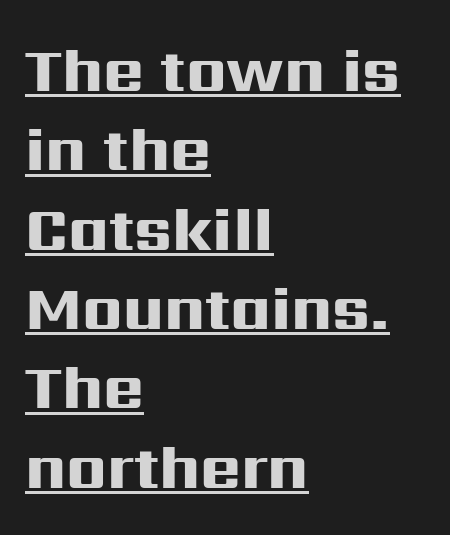
Q: Is the text bold? A: Yes.
Q: Is the text italic (slanted)? A: No, it is upright.
Q: Is the typeface a serif or a sans-serif typeface? A: Sans-serif.
Q: Is the text underlined? A: Yes.
Q: How is the paragraph aligned? A: Left-aligned.
Q: Is the spacing between letters normal or unusually wide? A: Normal.
Q: Is the spacing between lines tight, normal or loose? A: Normal.
Q: Width (condensed, normal, or wide)? A: Wide.
Q: Stroke contrast? A: High.
Q: x-height? A: Medium.
Q: Monospaced? A: No.
